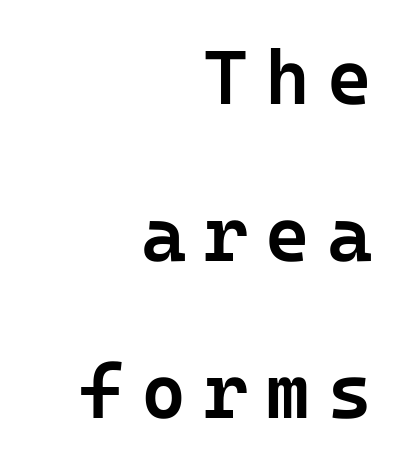
{"serif": "no", "italic": "no", "bold": "semi", "weight": "semibold", "width": "normal", "stroke_contrast": "low", "x_height": "medium", "underline": "no", "align": "right", "line_spacing": "loose", "line_spacing_ratio": 2.04, "letter_spacing": "wide", "letter_spacing_em": 0.22, "glyph_px": 77}
